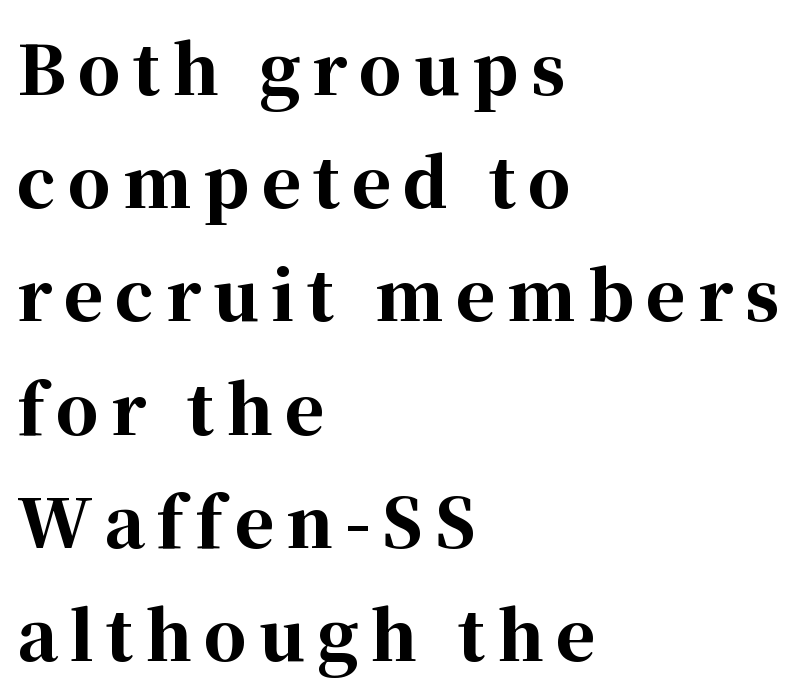
Q: Is the text bold? A: Yes.
Q: Is the text italic (slanted)? A: No, it is upright.
Q: Is the typeface a serif or a sans-serif typeface? A: Serif.
Q: Is the text underlined? A: No.
Q: How is the paragraph aligned? A: Left-aligned.
Q: Is the spacing between lines tight, normal or loose? A: Normal.
Q: Width (condensed, normal, or wide)? A: Normal.
Q: Stroke contrast? A: High.
Q: x-height? A: Medium.
Q: Monospaced? A: No.
